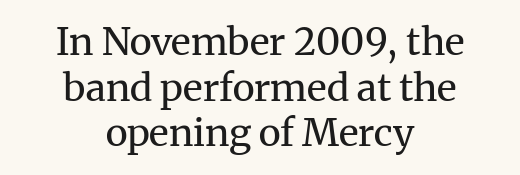
Words appear dense and cohesive because spacing is normal. You could not count columns in this text — the font is proportionally spaced. Clear beneath every line of the passage. Every stem runs plumb, perpendicular to the baseline.
